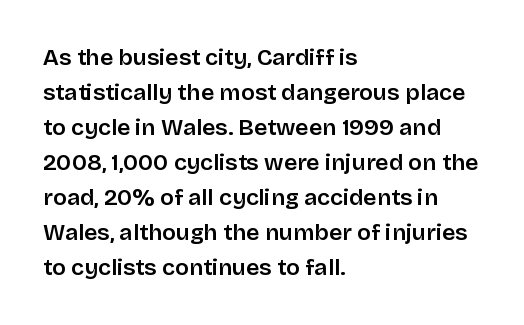
{"italic": "no", "bold": "semi", "underline": "no", "align": "left", "line_spacing": "normal", "line_spacing_ratio": 1.52, "letter_spacing": "normal", "letter_spacing_em": 0.0, "glyph_px": 23}
